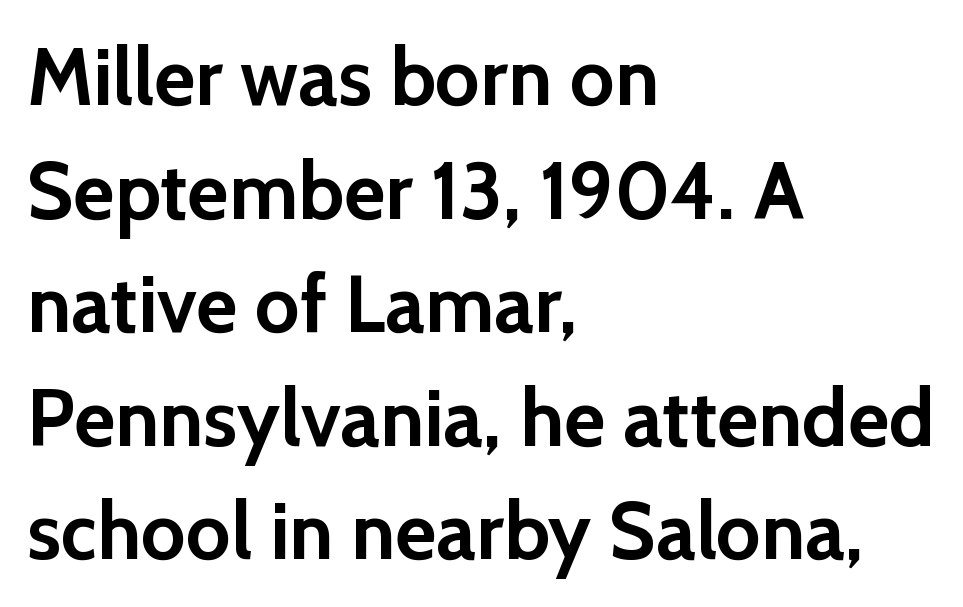
The image shows 80 px semibold sans-serif type, upright; set left-aligned, normal line spacing (1.42x), normal letter spacing, not underlined; a medium x-height.
